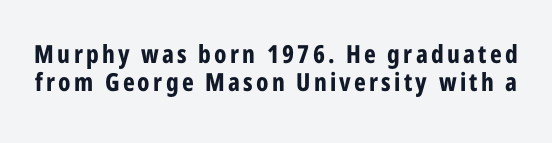
{"italic": "no", "bold": "yes", "underline": "no", "line_spacing": "tight", "line_spacing_ratio": 1.13, "glyph_px": 25}
